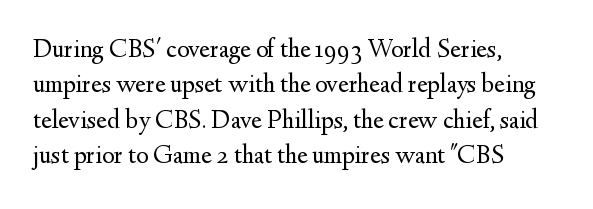
The image shows 26 px text type, upright; set left-aligned, normal line spacing (1.36x), normal letter spacing, not underlined.
